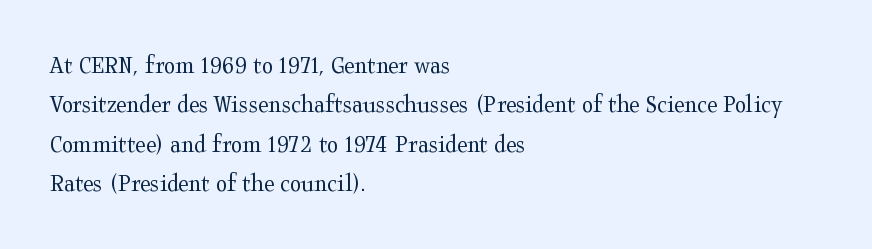
{"italic": "no", "bold": "no", "underline": "no", "align": "left", "line_spacing": "normal", "line_spacing_ratio": 1.51, "letter_spacing": "normal", "letter_spacing_em": 0.0, "glyph_px": 26}
